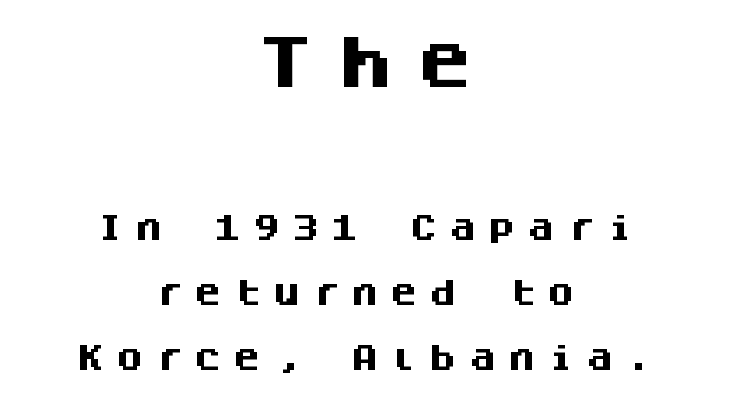
Q: Is the text bold? A: Yes.
Q: Is the text italic (slanted)? A: No, it is upright.
Q: Is the typeface a serif or a sans-serif typeface? A: Sans-serif.
Q: Is the text underlined? A: No.
Q: How is the paragraph aligned? A: Centered.
Q: Is the spacing between letters normal or unusually wide? A: Unusually wide.
Q: Is the spacing between lines tight, normal or loose? A: Loose.
Q: Which block of text is set in a larger size, the first (top) or the second (bottom)? A: The first (top) one.
Q: Width (condensed, normal, or wide)? A: Normal.
Q: Stroke contrast? A: Medium.
Q: x-height? A: Large.
Q: Monospaced? A: Yes.
